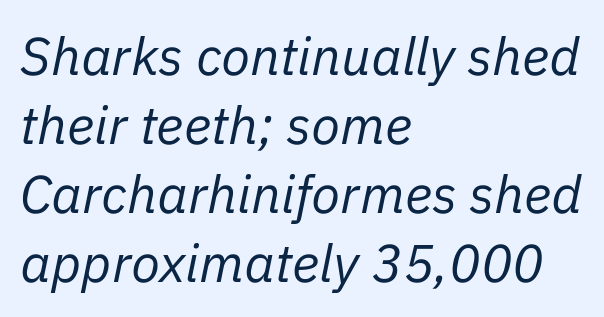
Q: Is the text bold? A: No.
Q: Is the text italic (slanted)? A: Yes, it leans right by about 11 degrees.
Q: Is the text underlined? A: No.
Q: How is the paragraph aligned? A: Left-aligned.
Q: Is the spacing between letters normal or unusually wide? A: Normal.
Q: Is the spacing between lines tight, normal or loose? A: Normal.
Q: Width (condensed, normal, or wide)? A: Normal.
Q: Stroke contrast? A: Low.
Q: x-height? A: Medium.
Q: Monospaced? A: No.
